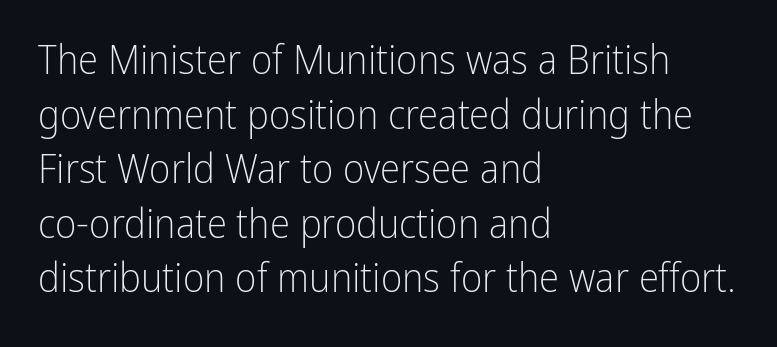
The image shows 41 px light, condensed sans-serif type, upright; set left-aligned, normal line spacing (1.33x), normal letter spacing, not underlined; low stroke contrast and a medium x-height.
